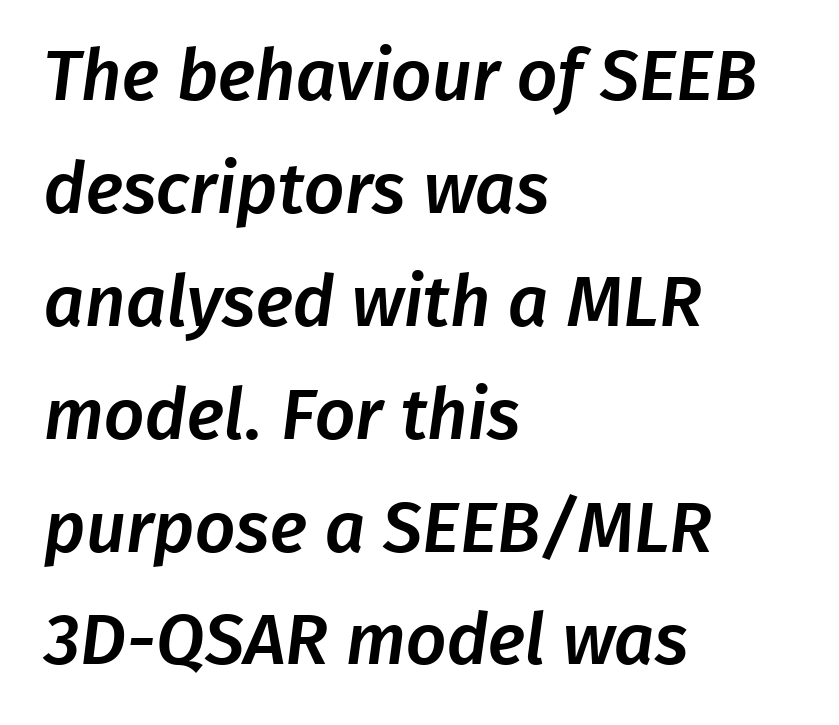
The image shows 71 px sans-serif type; set left-aligned, normal line spacing (1.59x), normal letter spacing, not underlined; low stroke contrast and a medium x-height.
